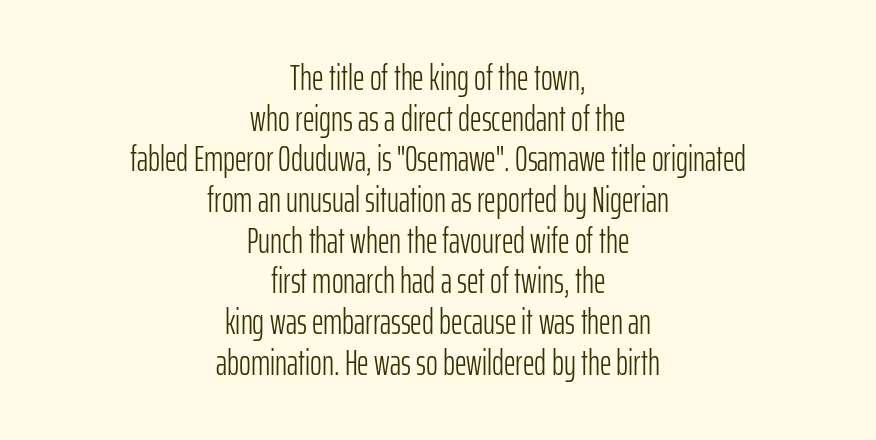
{"serif": "no", "italic": "no", "bold": "no", "weight": "light", "width": "condensed", "stroke_contrast": "low", "x_height": "medium", "monospaced": "no", "underline": "no", "align": "center", "line_spacing": "tight", "line_spacing_ratio": 1.13, "letter_spacing": "normal", "letter_spacing_em": 0.0, "glyph_px": 36}
